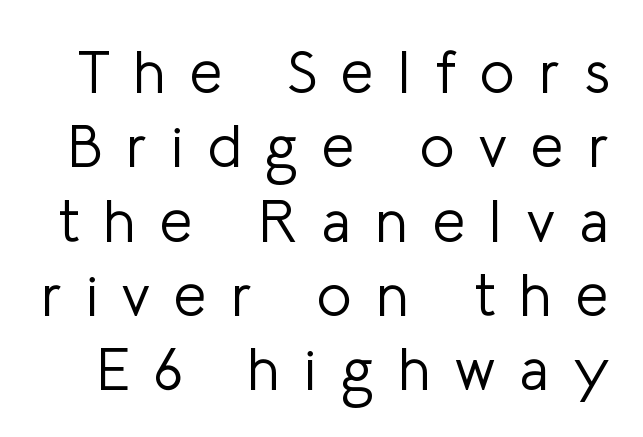
Q: Is the text bold? A: No.
Q: Is the text italic (slanted)? A: No, it is upright.
Q: Is the typeface a serif or a sans-serif typeface? A: Sans-serif.
Q: Is the text underlined? A: No.
Q: Is the spacing between letters normal or unusually wide? A: Unusually wide.
Q: Is the spacing between lines tight, normal or loose? A: Normal.
Q: Width (condensed, normal, or wide)? A: Normal.
Q: Stroke contrast? A: Low.
Q: x-height? A: Medium.
Q: Monospaced? A: No.
